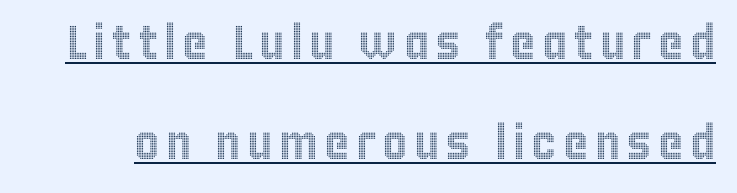
The typesetter has applied underlining to the passage shown. The letters advance in unequal steps, a hallmark of proportional type. Each new line begins a long way beneath the previous one. This sample uses an upright cut, with every glyph sitting square on the baseline.
